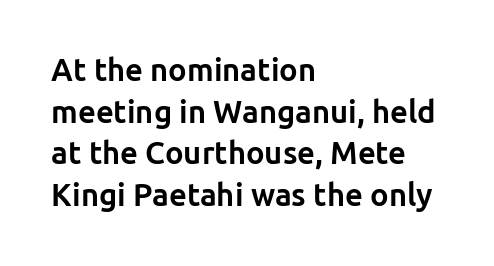
Q: Is the text bold? A: Yes.
Q: Is the text italic (slanted)? A: No, it is upright.
Q: Is the typeface a serif or a sans-serif typeface? A: Sans-serif.
Q: Is the text underlined? A: No.
Q: How is the paragraph aligned? A: Left-aligned.
Q: Is the spacing between letters normal or unusually wide? A: Normal.
Q: Is the spacing between lines tight, normal or loose? A: Normal.
Q: Width (condensed, normal, or wide)? A: Normal.
Q: Stroke contrast? A: Low.
Q: x-height? A: Medium.
Q: Monospaced? A: No.
